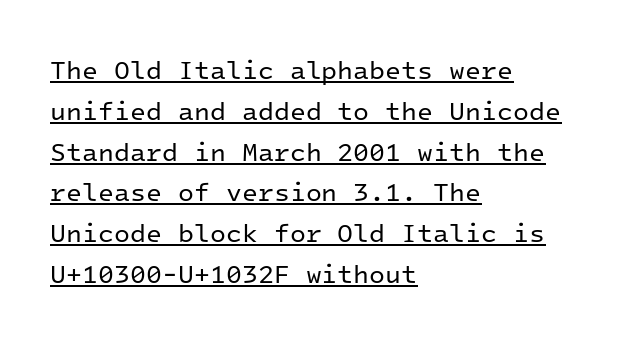
The image shows 26 px text type, upright; set left-aligned, normal line spacing (1.57x), normal letter spacing, underlined.
